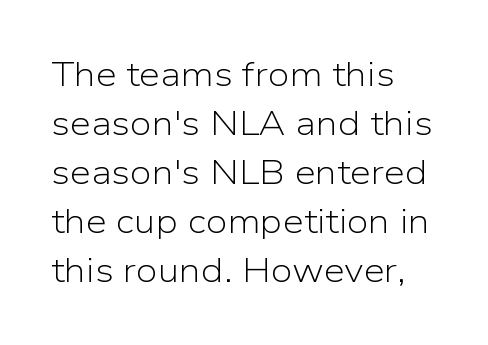
Each letter keeps its own natural width here, so spacing adapts to shape. Has an underline been added? It has not. Nothing unusual about the tracking: characters are spaced as the font intends. Designer's note — italics off, roman on.
